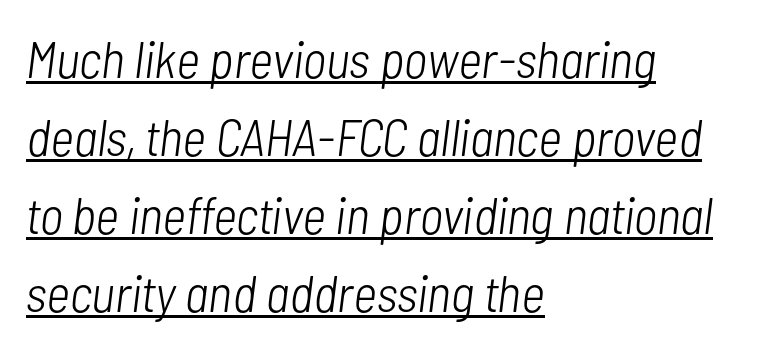
The image shows 52 px light, condensed type, italic (leaning right); set left-aligned, normal line spacing (1.5x), normal letter spacing, underlined; low stroke contrast and a medium x-height.
